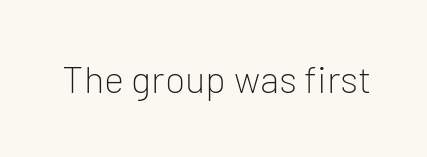
The image shows 38 px light sans-serif type, upright; set normal letter spacing, not underlined; low stroke contrast and a medium x-height.
